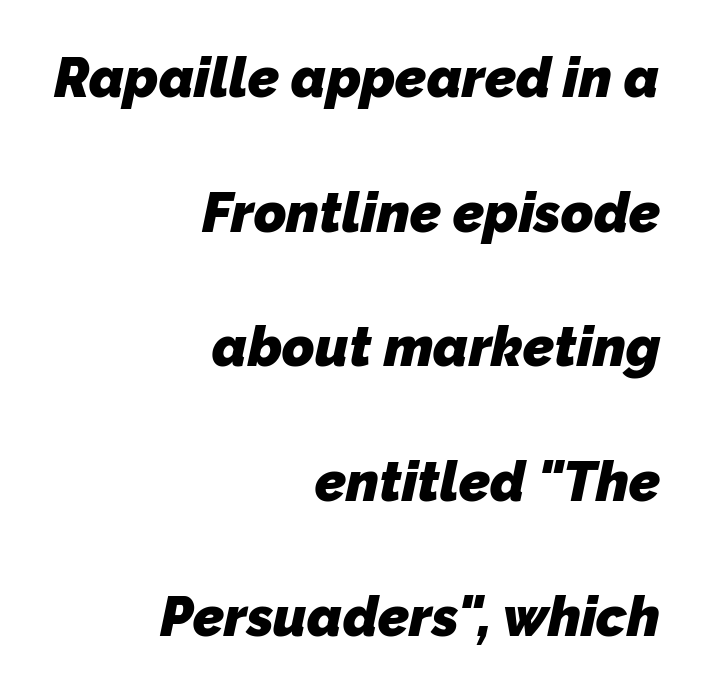
Q: Is the text bold? A: Yes.
Q: Is the typeface a serif or a sans-serif typeface? A: Sans-serif.
Q: Is the text underlined? A: No.
Q: How is the paragraph aligned? A: Right-aligned.
Q: Is the spacing between letters normal or unusually wide? A: Normal.
Q: Is the spacing between lines tight, normal or loose? A: Loose.
Q: Width (condensed, normal, or wide)? A: Normal.
Q: Stroke contrast? A: Low.
Q: x-height? A: Medium.
Q: Monospaced? A: No.
